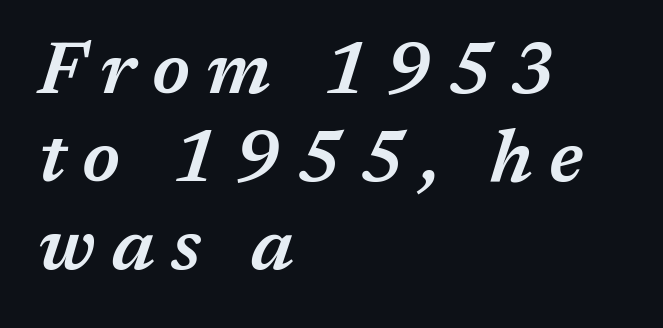
The image shows 74 px semibold type, italic (leaning right); set left-aligned, line spacing 1.19x, unusually wide letter spacing (+0.22 em), not underlined; medium stroke contrast and a medium x-height.
